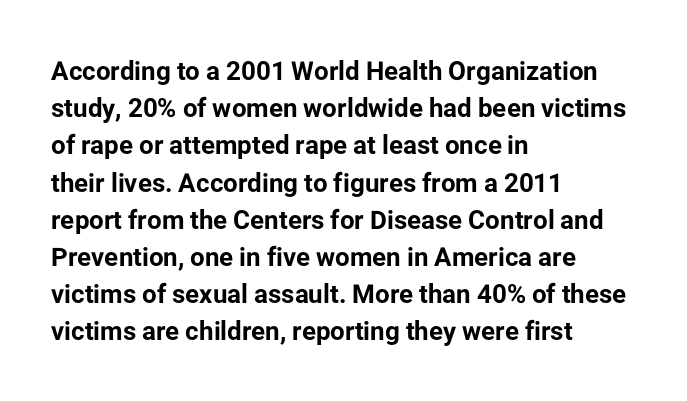
Notice how descenders clear the ascenders below comfortably — that's standard leading. Compared with an ordinary text face, these strokes are far heavier — a full bold. Compared with typical body copy, the letter spacing here is the same. Italic: no, the glyphs are upright roman. The rag falls on the right side of this text block. Descenders hang freely into open space.
